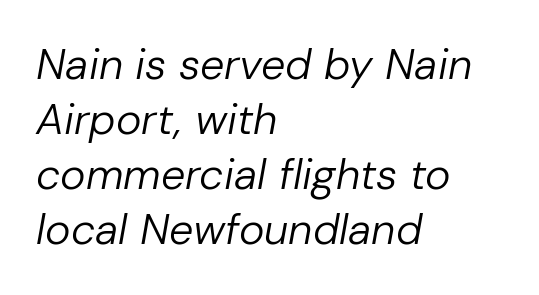
{"italic": "yes", "lean": "right", "slant_degrees": 10, "bold": "no", "weight": "regular", "width": "normal", "stroke_contrast": "low", "x_height": "medium", "monospaced": "no", "underline": "no", "align": "left", "line_spacing": "normal", "line_spacing_ratio": 1.28, "letter_spacing": "normal", "letter_spacing_em": 0.0, "glyph_px": 43}
